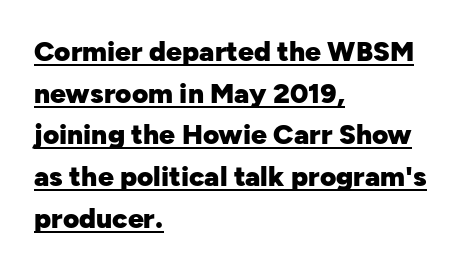
The image shows 28 px heavy sans-serif type, upright; set left-aligned, normal line spacing (1.49x), normal letter spacing, underlined; low stroke contrast and a medium x-height.
